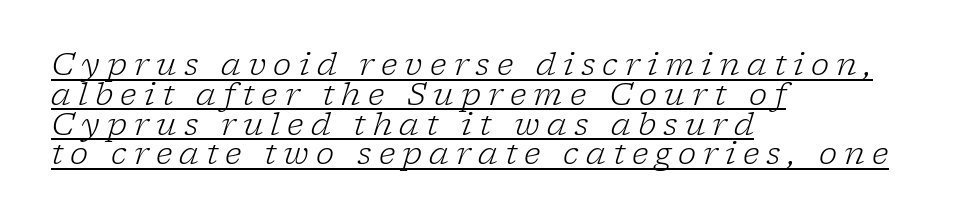
Whoever set this chose condensed vertical rhythm over breathing room. The text carries the slant typical of an italic or oblique font. Loose tracking; the words dissolve into strings of separated letters. The face used here appears with an underline applied. The passage shown is typeset with a serif family.
